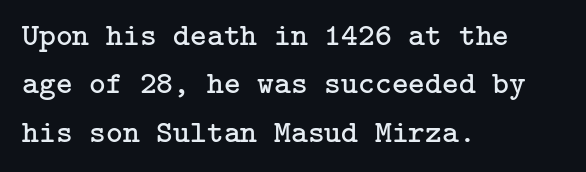
The image shows 32 px regular-weight serif type, upright; set left-aligned, normal line spacing (1.51x), normal letter spacing, not underlined; low stroke contrast and a medium x-height.
